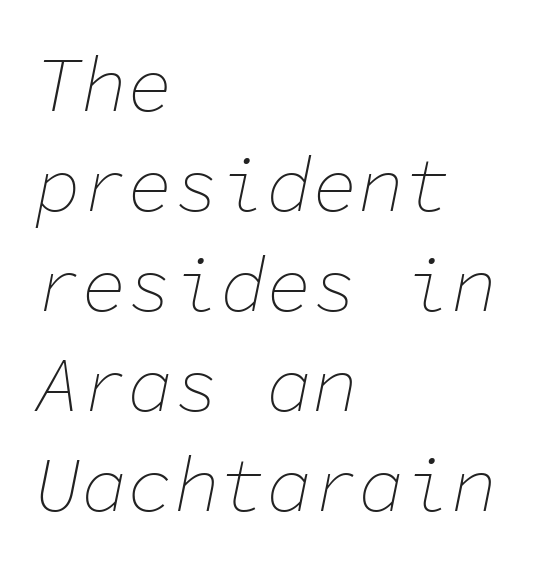
Q: Is the text bold? A: No.
Q: Is the text italic (slanted)? A: Yes, it leans right by about 11 degrees.
Q: Is the text underlined? A: No.
Q: How is the paragraph aligned? A: Left-aligned.
Q: Is the spacing between letters normal or unusually wide? A: Normal.
Q: Is the spacing between lines tight, normal or loose? A: Normal.
Q: Width (condensed, normal, or wide)? A: Normal.
Q: Stroke contrast? A: Low.
Q: x-height? A: Medium.
Q: Monospaced? A: Yes.
